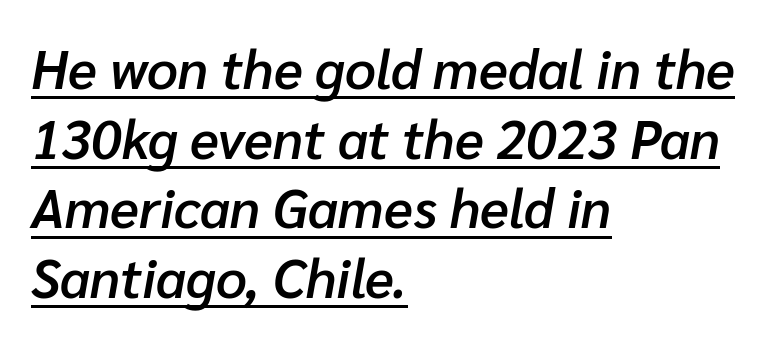
The letters sit at their default tracking, neither squeezed nor spread. Looks like regular typesetting: each glyph gets only the width it needs. Emphasis is given by a line drawn under the lettering. The lettering tilts uniformly, giving the passage an italic look.
